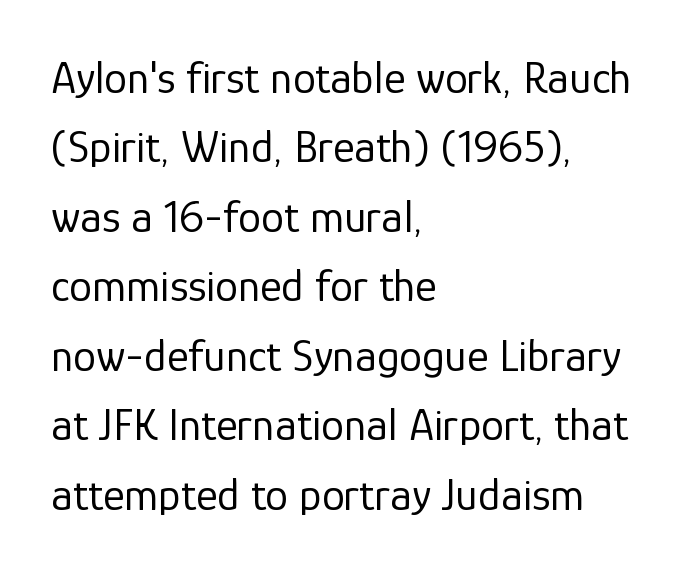
Unlike a traditional serif, this face leaves its strokes unadorned. A typesetter would call this leading conventional body-copy spacing. This sample has the flowing, uneven cadence of proportional lettering. The tracking reads as untouched default to a designer's eye. Letters rest on an invisible, unmarked baseline.
